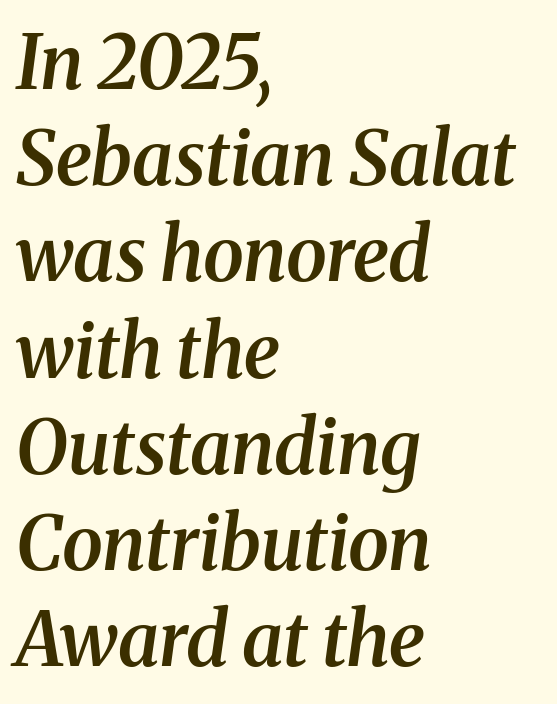
Q: Is the text bold? A: Semi-bold.
Q: Is the text italic (slanted)? A: Yes, it leans right by about 8 degrees.
Q: Is the typeface a serif or a sans-serif typeface? A: Serif.
Q: Is the text underlined? A: No.
Q: How is the paragraph aligned? A: Left-aligned.
Q: Is the spacing between letters normal or unusually wide? A: Normal.
Q: Is the spacing between lines tight, normal or loose? A: Normal.
Q: Width (condensed, normal, or wide)? A: Normal.
Q: Stroke contrast? A: Medium.
Q: x-height? A: Medium.
Q: Monospaced? A: No.
